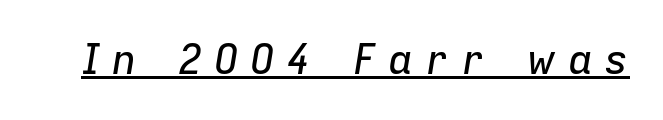
Characters follow at a spacing far wider than the type designer built in. Italic? Definitely — the glyphs are oblique. Do the characters align in a grid? No, the font is proportional. Emphasis is given by a line drawn under the lettering.
